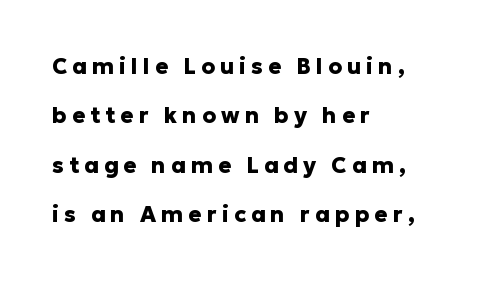
The leading is generous, giving the passage an open texture. Any mark beneath the type? The region is blank. All the whitespace from short lines collects on the right. A roman cut, with each character standing at attention. Does extra space separate the letters? Yes, quite a lot of it.
